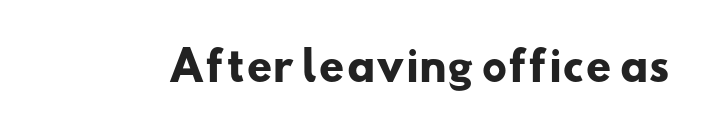
Caption: standard tracking, unaltered. You can tell from the bare stems that sans-serif type was used. These lines carry a lot of weight — the face is fully bold. Think of a printed novel: that variable character pitch is what you see here.
